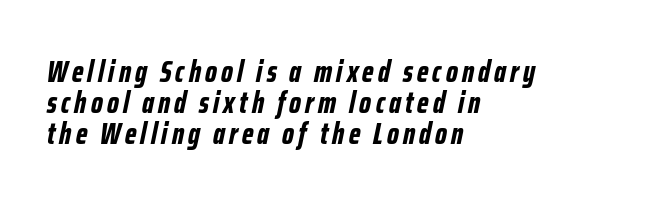
The image shows 30 px bold, condensed type, italic (leaning right); set left-aligned, tight line spacing (1.03x), not underlined; low stroke contrast and a medium x-height.
